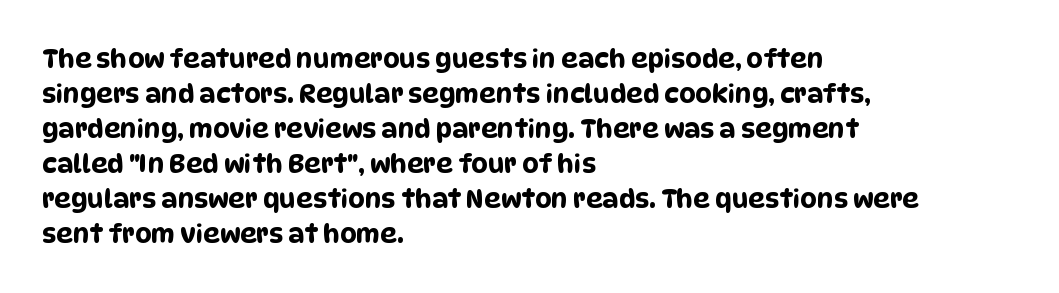
The image shows 26 px text type; set left-aligned, normal line spacing (1.35x), normal letter spacing, not underlined.
